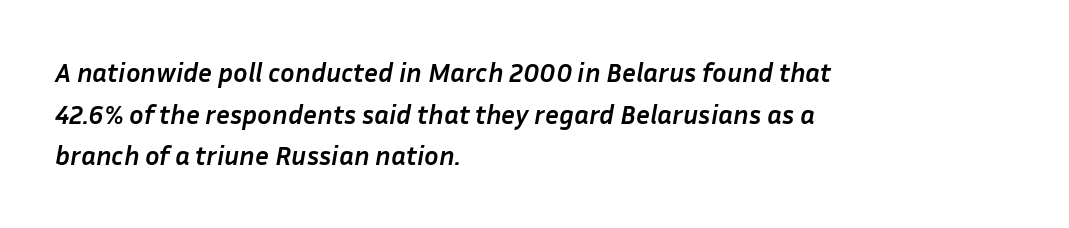
The image shows 27 px bold type, italic (leaning right); set left-aligned, normal line spacing (1.54x), normal letter spacing, not underlined.
